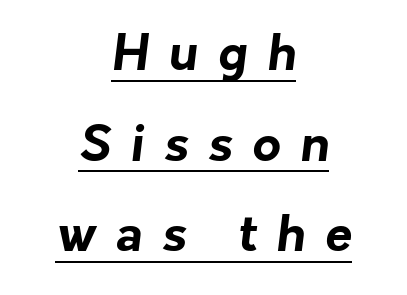
The image shows 49 px bold sans-serif type; set centered, line spacing 1.85x, unusually wide letter spacing (+0.4 em), underlined; low stroke contrast and a medium x-height.
